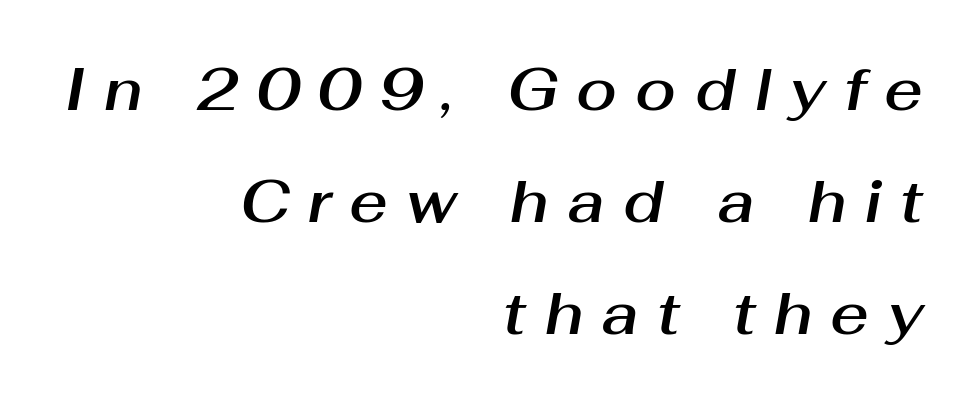
{"italic": "yes", "lean": "right", "slant_degrees": 10, "width": "normal", "stroke_contrast": "medium", "x_height": "medium", "monospaced": "no", "underline": "no", "align": "right", "line_spacing": "loose", "line_spacing_ratio": 1.9, "letter_spacing": "wide", "letter_spacing_em": 0.31, "glyph_px": 59}
